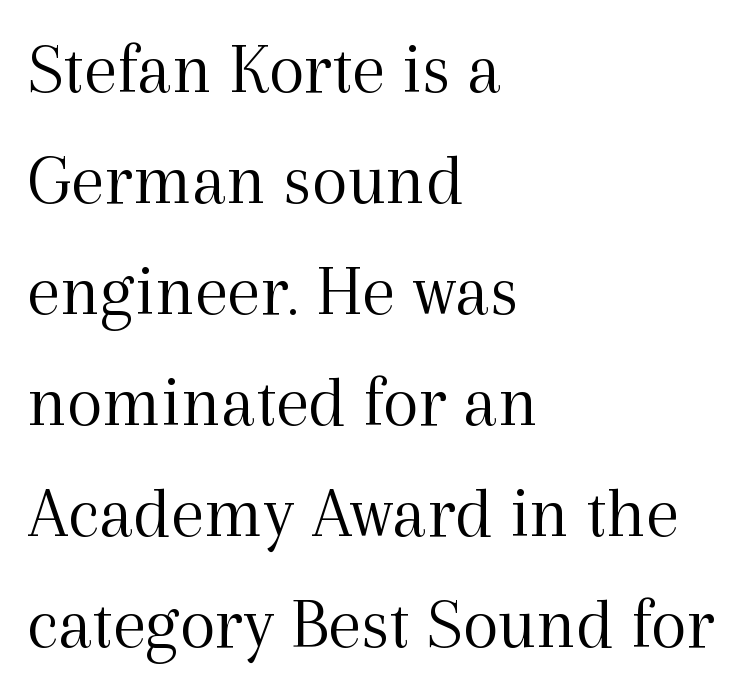
The image shows 74 px light serif type, upright; set left-aligned, normal line spacing (1.5x), normal letter spacing, not underlined; a medium x-height.
